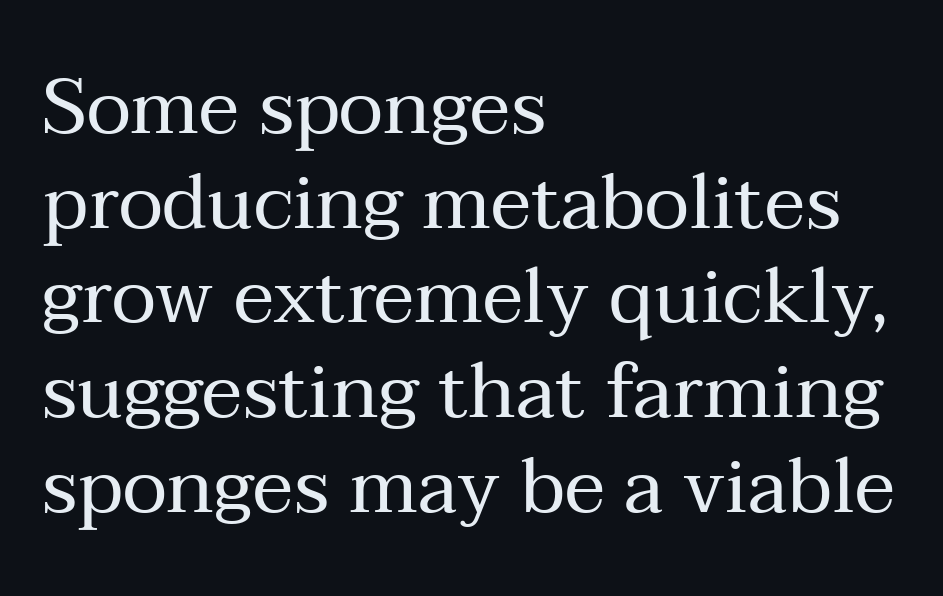
{"serif": "yes", "italic": "no", "bold": "no", "weight": "regular", "width": "normal", "stroke_contrast": "medium", "x_height": "medium", "monospaced": "no", "underline": "no", "align": "left", "line_spacing_ratio": 1.23, "letter_spacing": "normal", "letter_spacing_em": 0.0, "glyph_px": 77}
